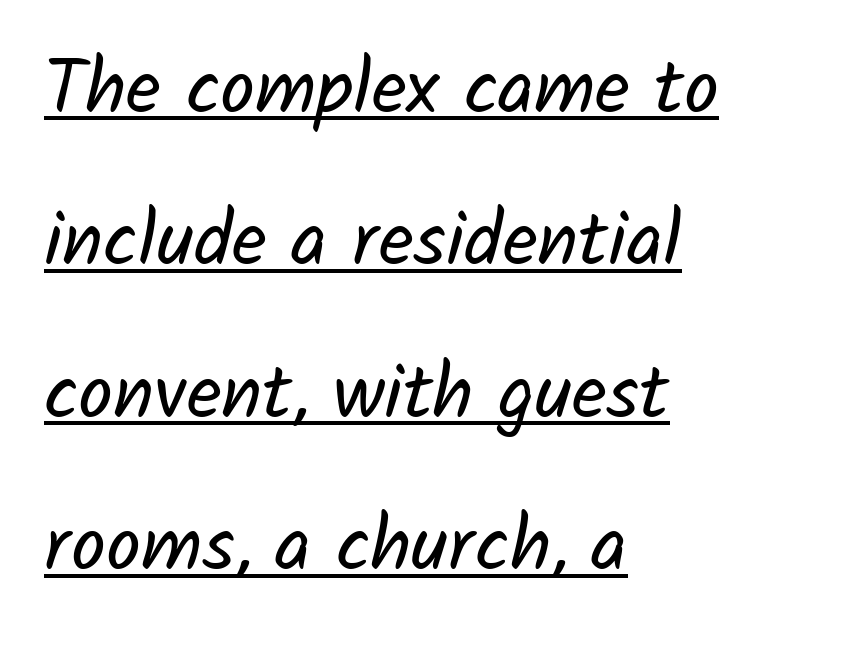
{"serif": "no", "bold": "no", "weight": "regular", "width": "normal", "stroke_contrast": "low", "x_height": "medium", "monospaced": "no", "underline": "yes", "align": "left", "line_spacing": "loose", "line_spacing_ratio": 1.98, "letter_spacing": "normal", "letter_spacing_em": 0.0, "glyph_px": 77}
